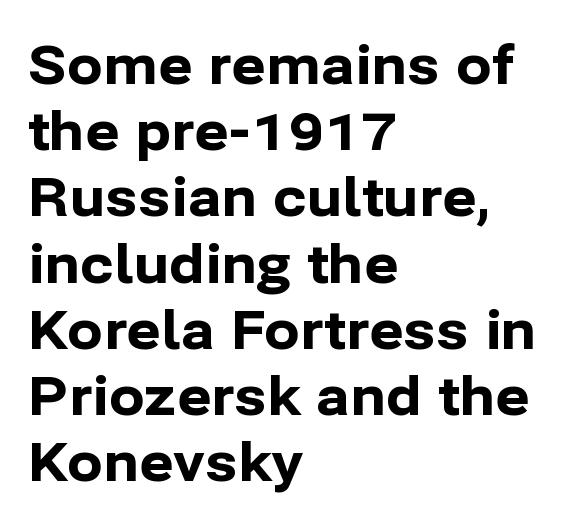
{"serif": "no", "italic": "no", "bold": "yes", "weight": "bold", "width": "normal", "stroke_contrast": "low", "x_height": "medium", "monospaced": "no", "underline": "no", "align": "left", "line_spacing": "normal", "line_spacing_ratio": 1.25, "letter_spacing": "normal", "letter_spacing_em": 0.0, "glyph_px": 53}
